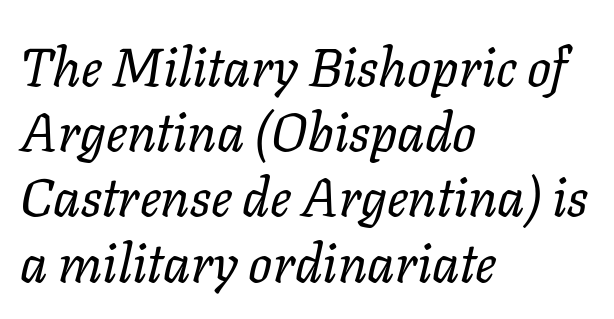
Q: Is the text bold? A: No.
Q: Is the text italic (slanted)? A: Yes, it leans right by about 11 degrees.
Q: Is the text underlined? A: No.
Q: How is the paragraph aligned? A: Left-aligned.
Q: Is the spacing between letters normal or unusually wide? A: Normal.
Q: Width (condensed, normal, or wide)? A: Normal.
Q: Stroke contrast? A: Low.
Q: x-height? A: Medium.
Q: Monospaced? A: No.
